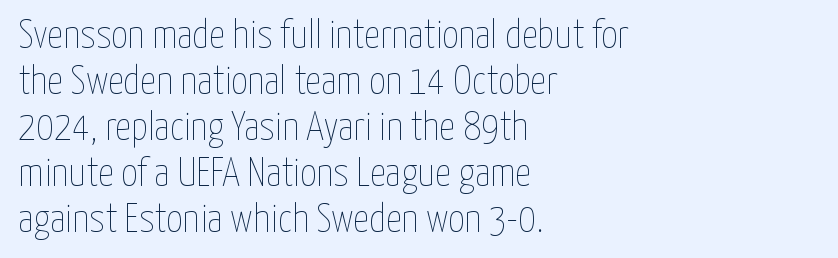
The image shows 40 px thin, condensed type, upright; set left-aligned, tight line spacing (1.15x), normal letter spacing, not underlined; low stroke contrast and a medium x-height.
